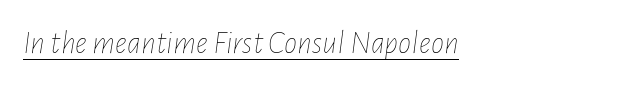
{"italic": "yes", "lean": "right", "slant_degrees": 7, "bold": "no", "weight": "thin", "width": "condensed", "stroke_contrast": "low", "x_height": "medium", "monospaced": "no", "underline": "yes", "align": "left", "letter_spacing": "normal", "letter_spacing_em": 0.0, "glyph_px": 33}
